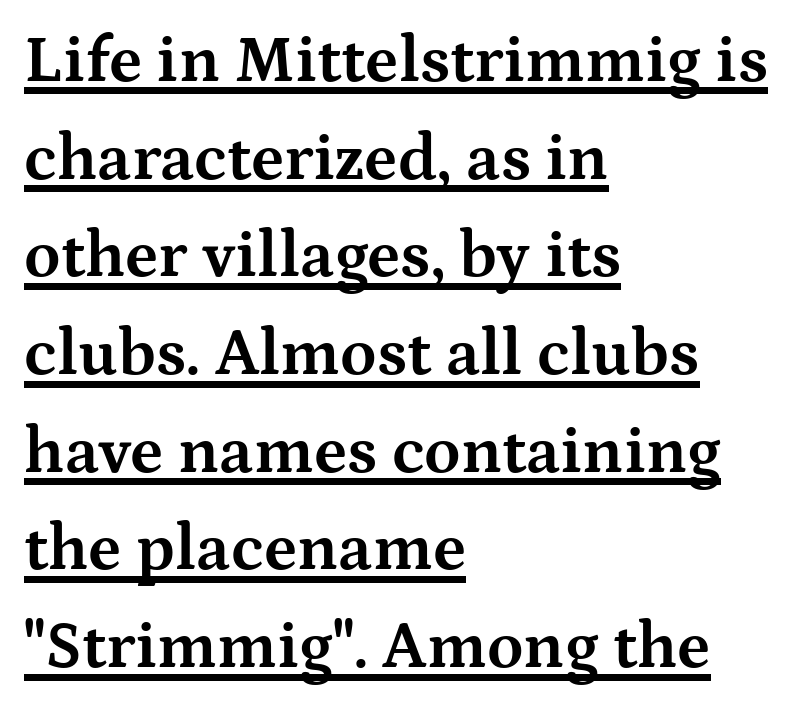
Q: Is the text bold? A: Yes.
Q: Is the text italic (slanted)? A: No, it is upright.
Q: Is the typeface a serif or a sans-serif typeface? A: Serif.
Q: Is the text underlined? A: Yes.
Q: How is the paragraph aligned? A: Left-aligned.
Q: Is the spacing between letters normal or unusually wide? A: Normal.
Q: Is the spacing between lines tight, normal or loose? A: Normal.
Q: Width (condensed, normal, or wide)? A: Wide.
Q: Stroke contrast? A: Medium.
Q: x-height? A: Medium.
Q: Monospaced? A: No.
